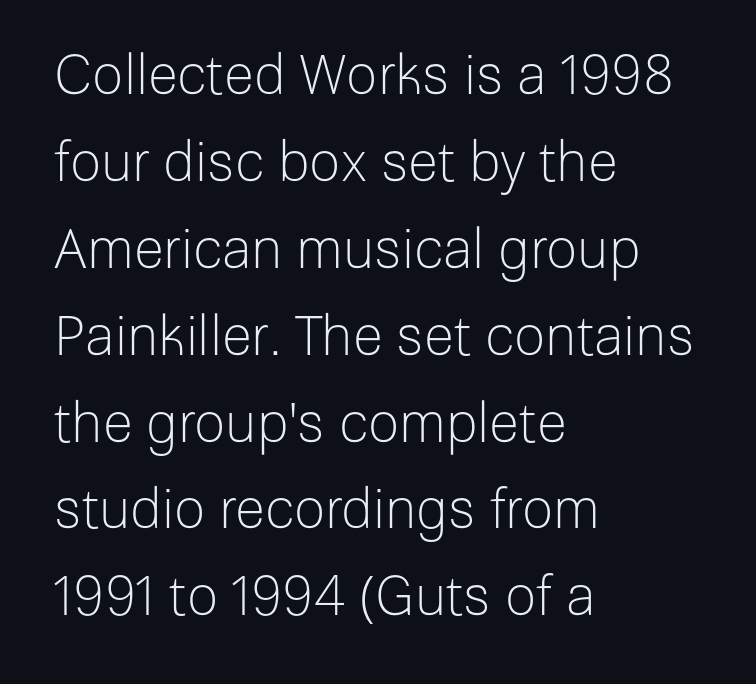
Q: Is the text bold? A: No.
Q: Is the text italic (slanted)? A: No, it is upright.
Q: Is the typeface a serif or a sans-serif typeface? A: Sans-serif.
Q: Is the text underlined? A: No.
Q: How is the paragraph aligned? A: Left-aligned.
Q: Is the spacing between letters normal or unusually wide? A: Normal.
Q: Is the spacing between lines tight, normal or loose? A: Normal.
Q: Width (condensed, normal, or wide)? A: Normal.
Q: Stroke contrast? A: Low.
Q: x-height? A: Medium.
Q: Monospaced? A: No.
